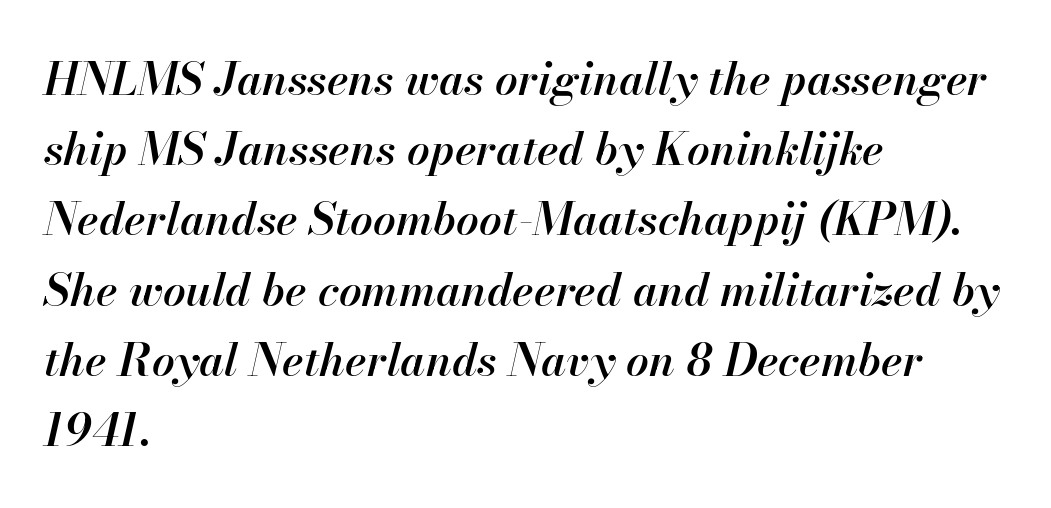
{"italic": "yes", "lean": "right", "slant_degrees": 13, "bold": "semi", "weight": "semibold", "width": "normal", "stroke_contrast": "high", "x_height": "small", "monospaced": "no", "underline": "no", "align": "left", "line_spacing": "normal", "line_spacing_ratio": 1.56, "letter_spacing": "normal", "letter_spacing_em": 0.0, "glyph_px": 45}
